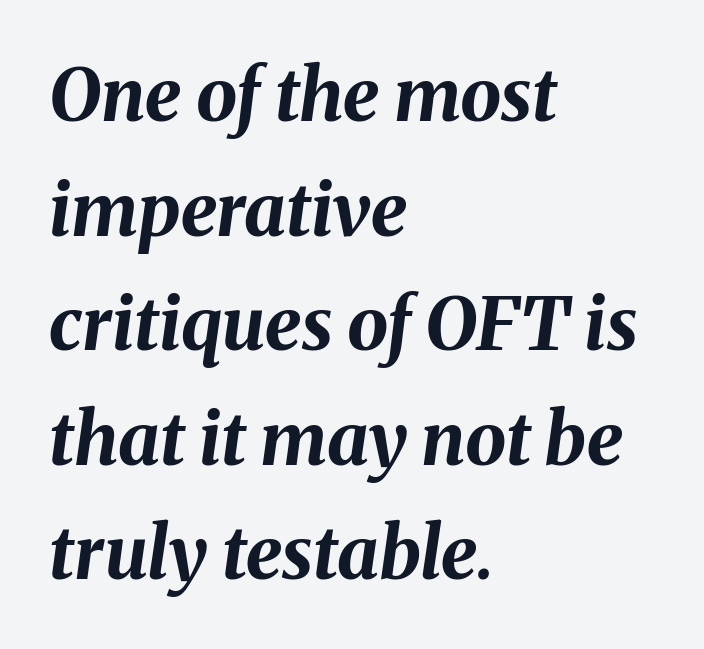
The image shows 73 px bold type, italic (leaning right); set left-aligned, normal line spacing (1.57x), normal letter spacing, not underlined; medium stroke contrast and a medium x-height.
